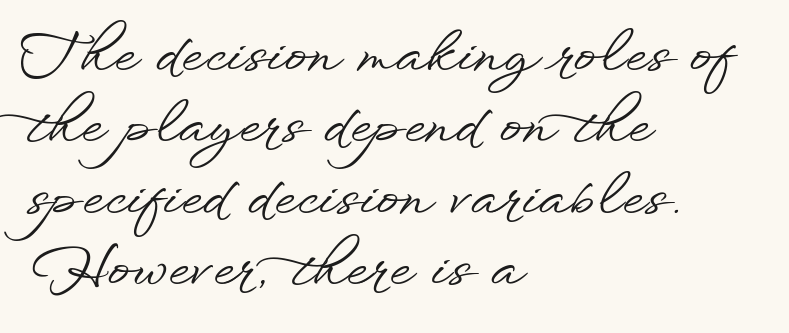
{"serif": "no", "width": "wide", "stroke_contrast": "low", "x_height": "small", "monospaced": "no", "underline": "no", "align": "left", "line_spacing": "normal", "line_spacing_ratio": 1.3, "letter_spacing": "normal", "letter_spacing_em": 0.0, "glyph_px": 55}
